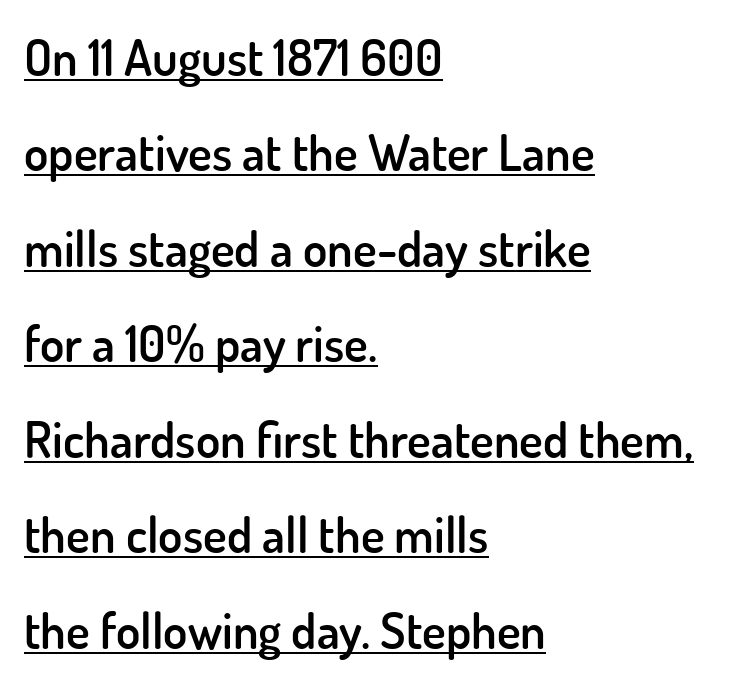
To sum up the face: it is a sans, with no serifs. The rendering keeps characters at their native spacing. The leading is generous, giving the passage an open texture. Does the copy run flush right? No — it runs flush left. Each letter keeps its own natural width here, so spacing adapts to shape.
